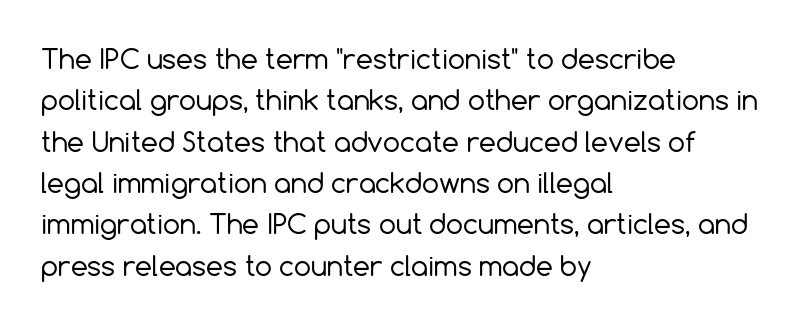
In terms of leading, this rendering sits right in the middle. The lettering stays uniformly vertical, giving the passage a roman look. Decoration check: the copy has no underline. The passage shown is not bold in any degree. How are the letters spaced? Ordinarily, with no added tracking.
